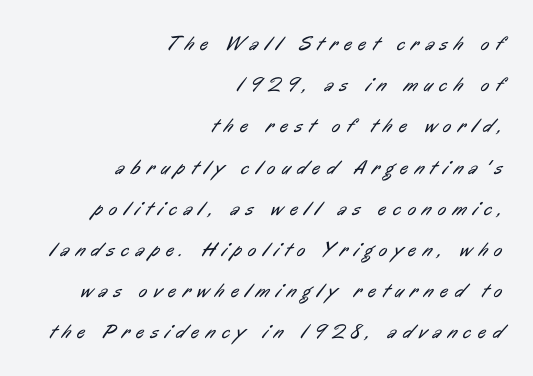
{"bold": "no", "underline": "no", "align": "right", "line_spacing": "loose", "line_spacing_ratio": 2.06, "letter_spacing": "wide", "letter_spacing_em": 0.33, "glyph_px": 20}
